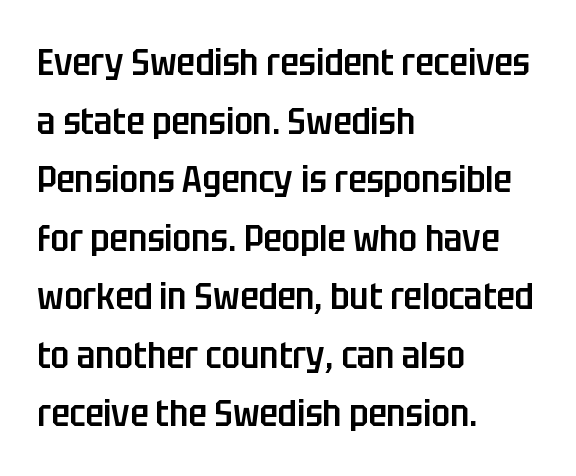
{"serif": "no", "italic": "no", "bold": "semi", "weight": "semibold", "width": "condensed", "stroke_contrast": "low", "x_height": "large", "monospaced": "no", "underline": "no", "align": "left", "line_spacing": "normal", "line_spacing_ratio": 1.54, "letter_spacing": "normal", "letter_spacing_em": 0.0, "glyph_px": 38}
